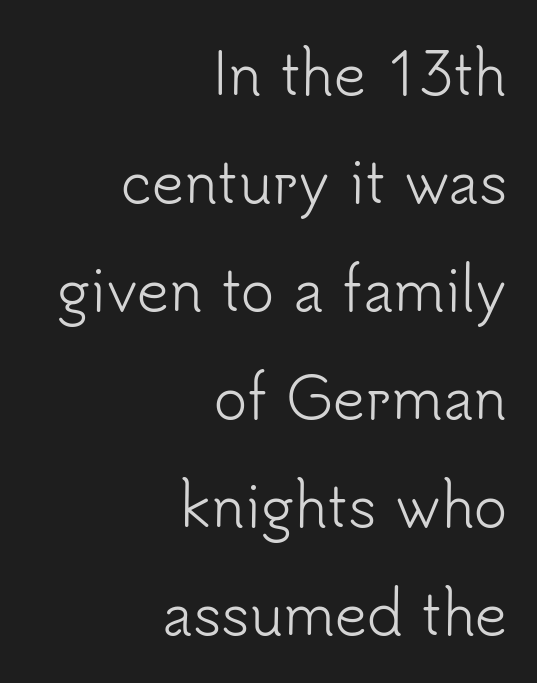
Q: Is the text bold? A: No.
Q: Is the text italic (slanted)? A: No, it is upright.
Q: Is the typeface a serif or a sans-serif typeface? A: Sans-serif.
Q: Is the text underlined? A: No.
Q: How is the paragraph aligned? A: Right-aligned.
Q: Is the spacing between letters normal or unusually wide? A: Normal.
Q: Is the spacing between lines tight, normal or loose? A: Loose.
Q: Width (condensed, normal, or wide)? A: Normal.
Q: Stroke contrast? A: Low.
Q: x-height? A: Small.
Q: Monospaced? A: No.
